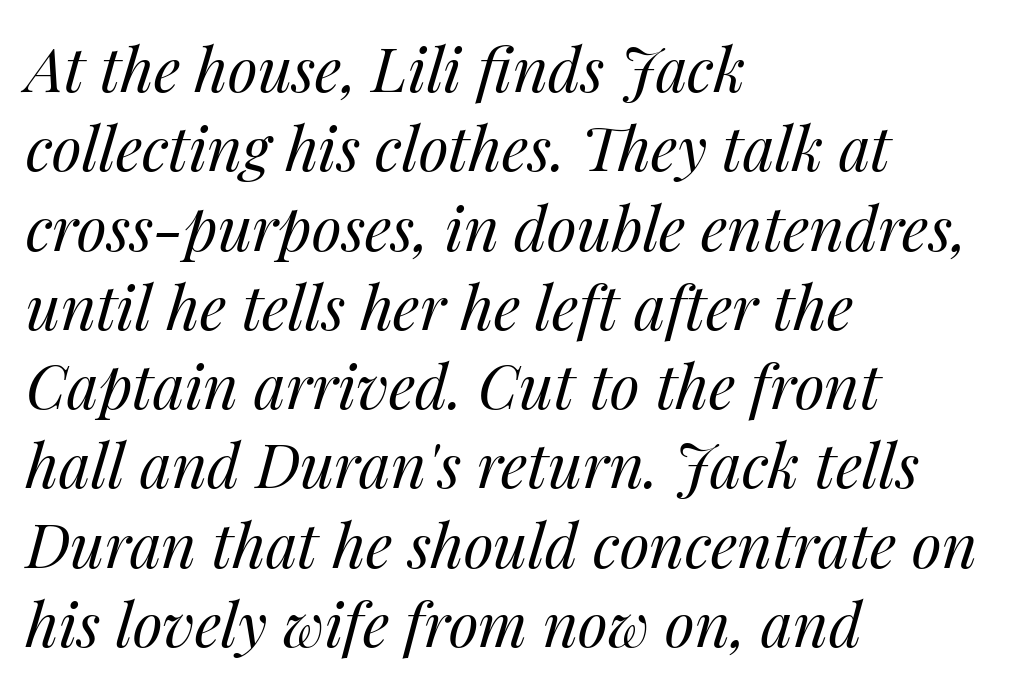
Would a proofreader flag this as italicized? Yes. Caption: standard tracking, unaltered. Bold? No — there's no thickening of the strokes. Evenly set lines give the paragraph a standard silhouette. The face used here is proportionally spaced, like ordinary book or web type.
